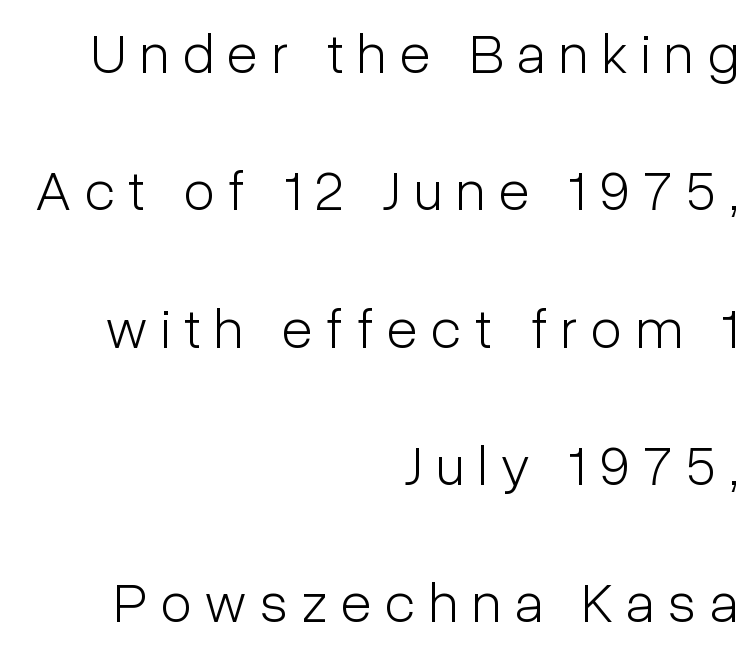
The lines are quadded right. The gap between lines stays unmarked. These lines stand farther apart than default settings would place them. Italic? Not at all — the glyphs are vertical. The horizontal fit of the characters is loose and conspicuously gappy.
